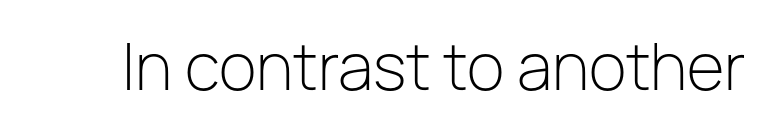
Q: Is the text bold? A: No.
Q: Is the text italic (slanted)? A: No, it is upright.
Q: Is the typeface a serif or a sans-serif typeface? A: Sans-serif.
Q: Is the text underlined? A: No.
Q: Is the spacing between letters normal or unusually wide? A: Normal.
Q: Width (condensed, normal, or wide)? A: Normal.
Q: Stroke contrast? A: Low.
Q: x-height? A: Medium.
Q: Monospaced? A: No.
